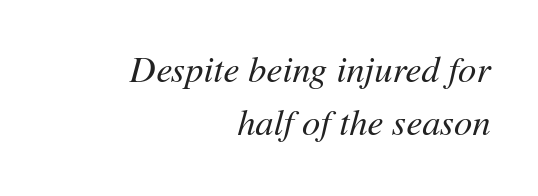
{"italic": "yes", "lean": "right", "slant_degrees": 11, "bold": "no", "weight": "regular", "width": "normal", "stroke_contrast": "medium", "x_height": "medium", "monospaced": "no", "underline": "no", "align": "right", "line_spacing": "normal", "line_spacing_ratio": 1.47, "letter_spacing": "normal", "letter_spacing_em": 0.0, "glyph_px": 36}
